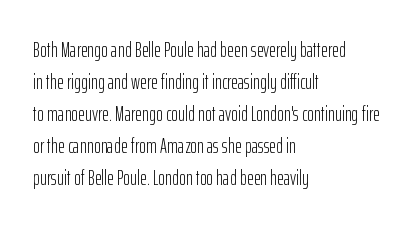
Vertical strokes here are truly vertical. The paragraph has a hard left edge and a soft right edge. The rendering uses a moderate line-height, typical for paragraphs. The cut favours lightness, reaching ordinary text weight at its darkest.
